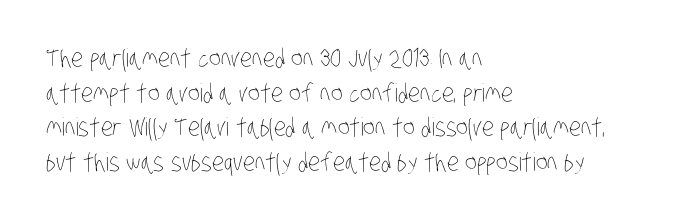
{"bold": "no", "underline": "no", "align": "left", "line_spacing": "normal", "line_spacing_ratio": 1.39, "letter_spacing": "normal", "letter_spacing_em": 0.0, "glyph_px": 25}
